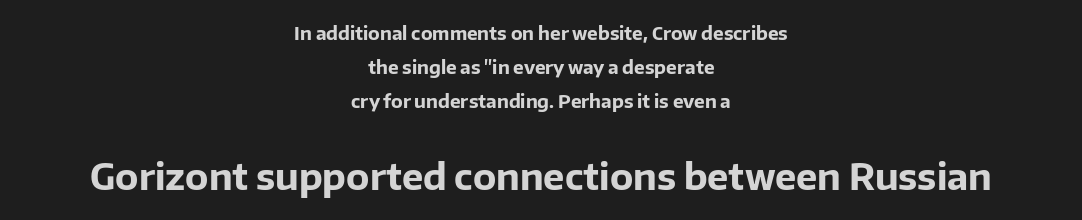
Q: Is the text bold? A: Yes.
Q: Is the text italic (slanted)? A: No, it is upright.
Q: Is the typeface a serif or a sans-serif typeface? A: Sans-serif.
Q: Is the text underlined? A: No.
Q: How is the paragraph aligned? A: Centered.
Q: Is the spacing between letters normal or unusually wide? A: Normal.
Q: Is the spacing between lines tight, normal or loose? A: Loose.
Q: Which block of text is set in a larger size, the first (top) or the second (bottom)? A: The second (bottom) one.
Q: Width (condensed, normal, or wide)? A: Normal.
Q: Stroke contrast? A: Low.
Q: x-height? A: Medium.
Q: Monospaced? A: No.
